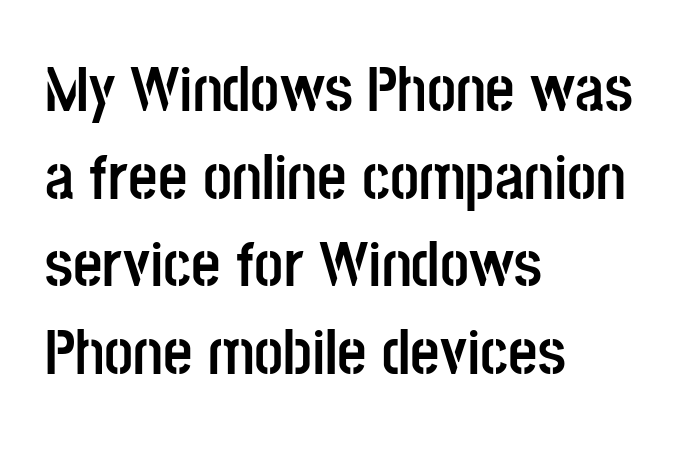
{"serif": "no", "italic": "no", "bold": "yes", "weight": "semibold", "width": "condensed", "stroke_contrast": "low", "x_height": "large", "monospaced": "no", "underline": "no", "align": "left", "line_spacing": "normal", "line_spacing_ratio": 1.37, "letter_spacing": "normal", "letter_spacing_em": 0.0, "glyph_px": 64}
